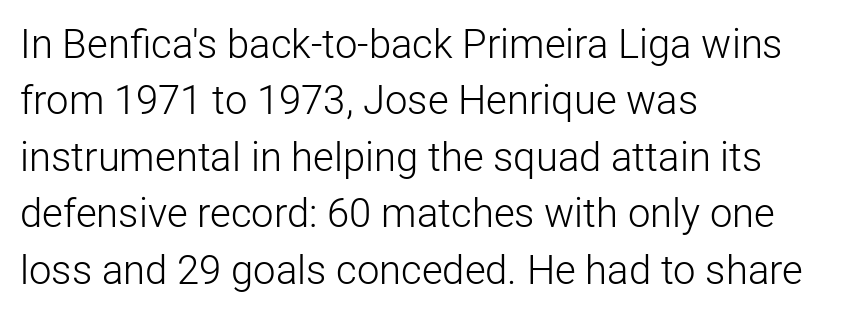
{"serif": "no", "italic": "no", "bold": "no", "weight": "light", "width": "normal", "stroke_contrast": "low", "x_height": "medium", "monospaced": "no", "underline": "no", "align": "left", "line_spacing": "normal", "line_spacing_ratio": 1.41, "letter_spacing": "normal", "letter_spacing_em": 0.0, "glyph_px": 40}
